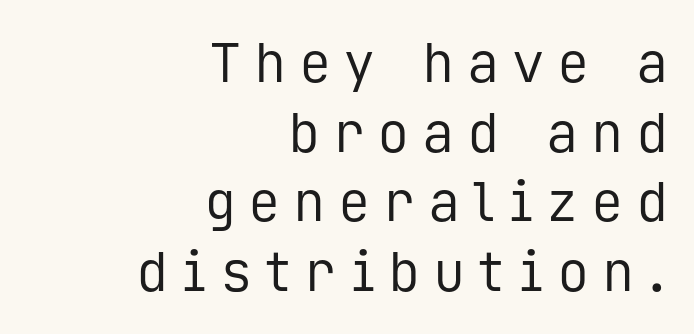
{"serif": "no", "italic": "no", "bold": "no", "weight": "regular", "width": "normal", "stroke_contrast": "low", "x_height": "medium", "monospaced": "yes", "underline": "no", "align": "right", "line_spacing": "normal", "line_spacing_ratio": 1.29, "letter_spacing": "wide", "letter_spacing_em": 0.23, "glyph_px": 54}
